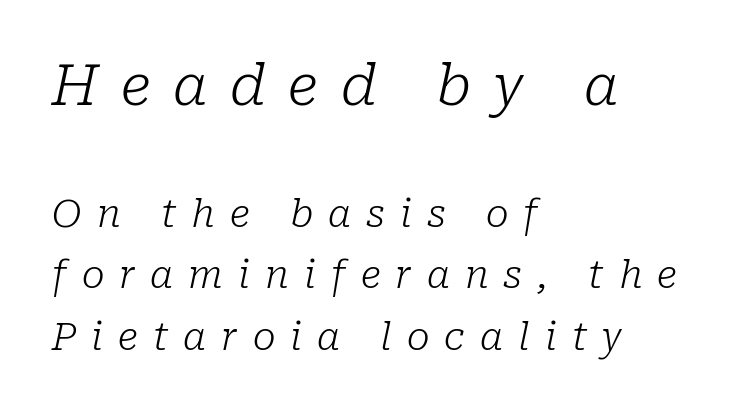
The image shows 57 px light serif type, italic (leaning right); set left-aligned, normal line spacing (1.63x), unusually wide letter spacing (+0.4 em), not underlined; the first (top) block is 1.5x larger; low stroke contrast and a medium x-height.
